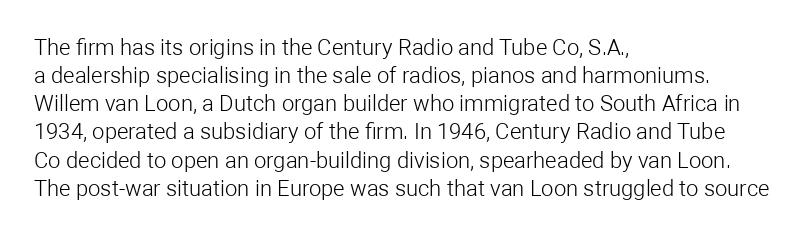
The image shows 22 px text type, upright; set left-aligned, normal line spacing (1.28x), normal letter spacing, not underlined.
